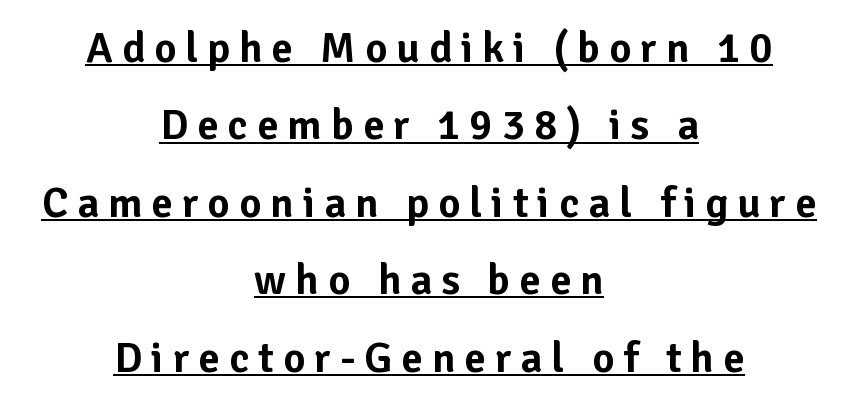
{"serif": "no", "italic": "no", "width": "normal", "stroke_contrast": "low", "x_height": "medium", "monospaced": "no", "underline": "yes", "align": "center", "line_spacing_ratio": 1.8, "letter_spacing": "wide", "letter_spacing_em": 0.21, "glyph_px": 43}
